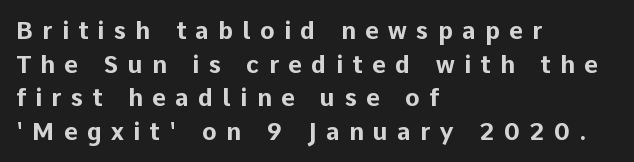
{"italic": "no", "bold": "yes", "underline": "no", "align": "left", "line_spacing": "normal", "line_spacing_ratio": 1.4, "letter_spacing": "wide", "letter_spacing_em": 0.39, "glyph_px": 24}
